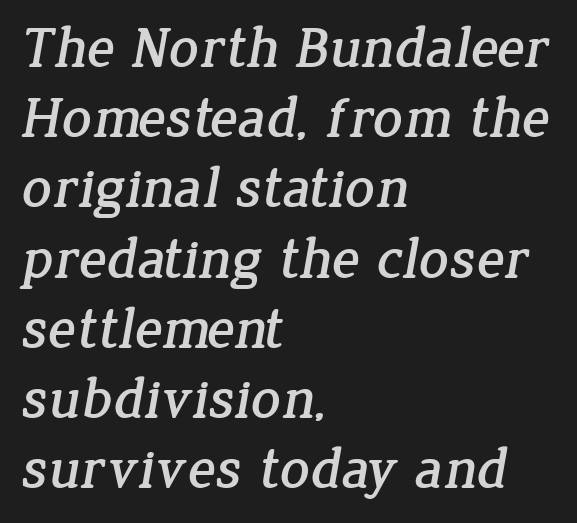
The image shows 58 px serif type; set left-aligned, line spacing 1.21x, normal letter spacing, not underlined; low stroke contrast and a medium x-height.
